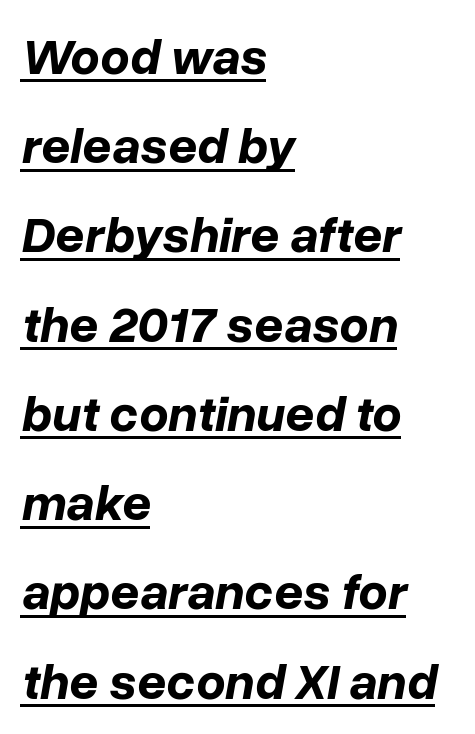
The image shows 51 px bold type, italic (leaning right); set left-aligned, line spacing 1.75x, normal letter spacing, underlined; low stroke contrast and a medium x-height.
